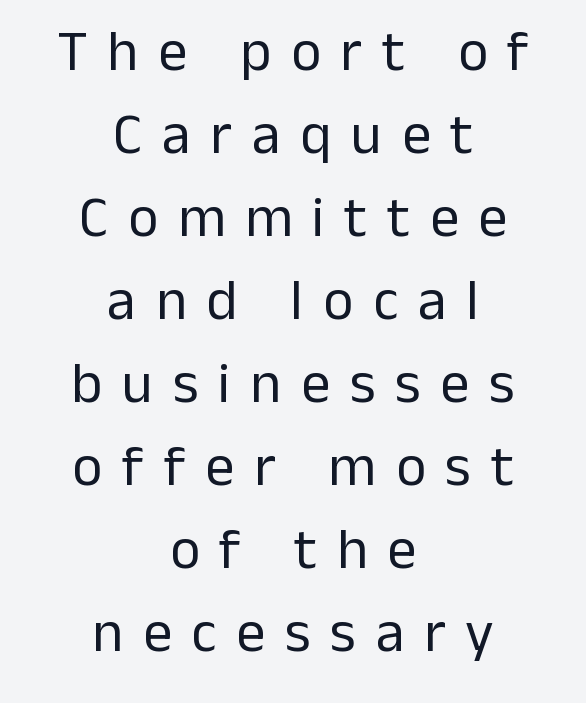
{"serif": "no", "italic": "no", "bold": "no", "weight": "regular", "width": "normal", "stroke_contrast": "low", "x_height": "medium", "monospaced": "no", "underline": "no", "align": "center", "line_spacing": "normal", "line_spacing_ratio": 1.43, "letter_spacing": "wide", "letter_spacing_em": 0.34, "glyph_px": 58}
